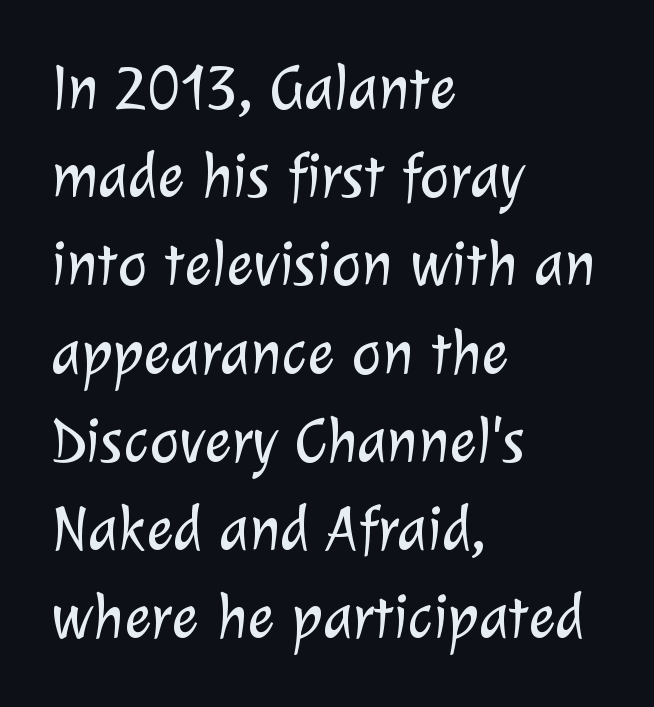
{"serif": "no", "bold": "no", "weight": "light", "width": "normal", "stroke_contrast": "low", "x_height": "medium", "monospaced": "no", "underline": "no", "align": "left", "line_spacing": "normal", "line_spacing_ratio": 1.4, "letter_spacing": "normal", "letter_spacing_em": 0.0, "glyph_px": 63}
